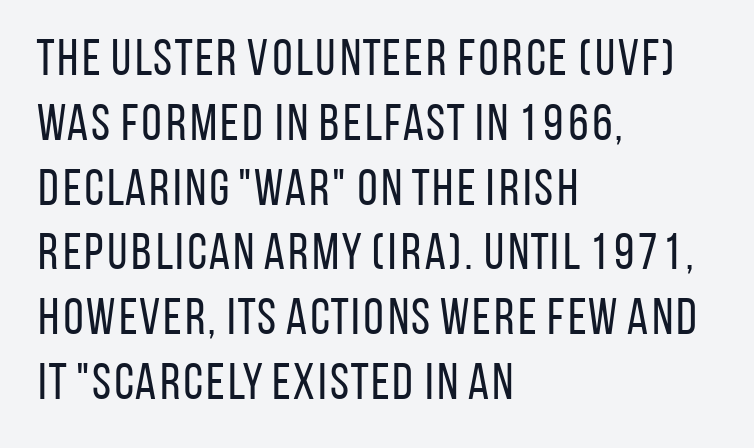
{"serif": "no", "italic": "no", "bold": "no", "weight": "regular", "width": "condensed", "stroke_contrast": "low", "x_height": "large", "monospaced": "no", "underline": "no", "align": "left", "line_spacing": "normal", "line_spacing_ratio": 1.27, "letter_spacing": "normal", "letter_spacing_em": 0.0, "glyph_px": 51}
